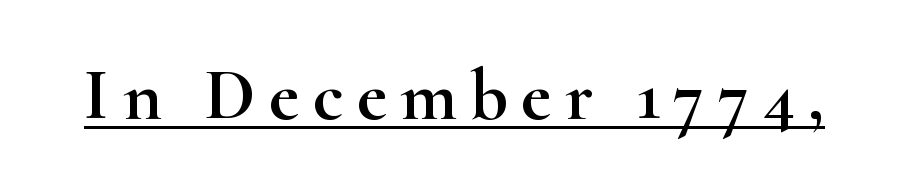
Q: Is the text italic (slanted)? A: No, it is upright.
Q: Is the typeface a serif or a sans-serif typeface? A: Serif.
Q: Is the text underlined? A: Yes.
Q: Width (condensed, normal, or wide)? A: Wide.
Q: Stroke contrast? A: High.
Q: x-height? A: Small.
Q: Monospaced? A: No.
